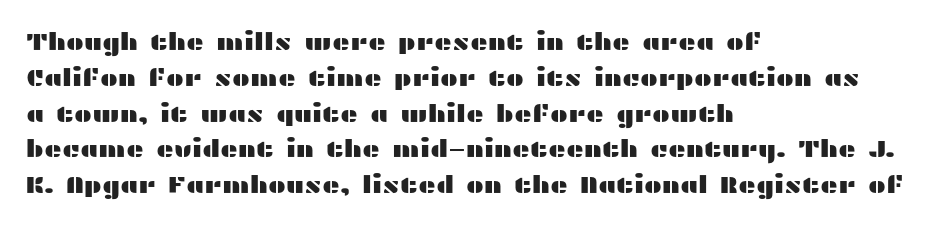
Q: Is the text italic (slanted)? A: No, it is upright.
Q: Is the text underlined? A: No.
Q: How is the paragraph aligned? A: Left-aligned.
Q: Is the spacing between letters normal or unusually wide? A: Normal.
Q: Is the spacing between lines tight, normal or loose? A: Normal.
